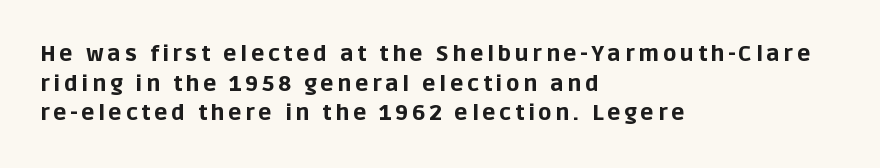
Q: Is the text bold? A: Yes.
Q: Is the text italic (slanted)? A: No, it is upright.
Q: Is the text underlined? A: No.
Q: How is the paragraph aligned? A: Left-aligned.
Q: Is the spacing between lines tight, normal or loose? A: Normal.
